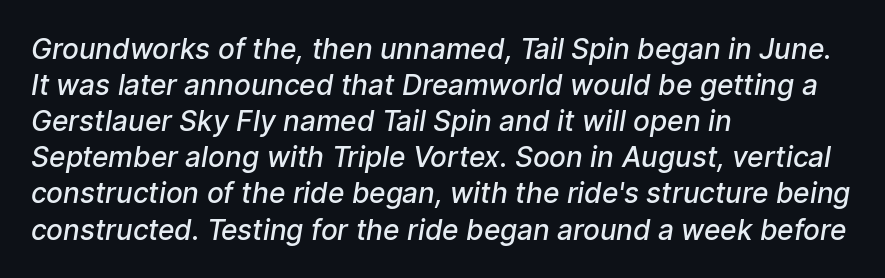
Q: Is the text bold? A: Semi-bold.
Q: Is the typeface a serif or a sans-serif typeface? A: Sans-serif.
Q: Is the text underlined? A: No.
Q: How is the paragraph aligned? A: Left-aligned.
Q: Is the spacing between letters normal or unusually wide? A: Normal.
Q: Is the spacing between lines tight, normal or loose? A: Normal.
Q: Width (condensed, normal, or wide)? A: Normal.
Q: Stroke contrast? A: Low.
Q: x-height? A: Medium.
Q: Monospaced? A: No.
